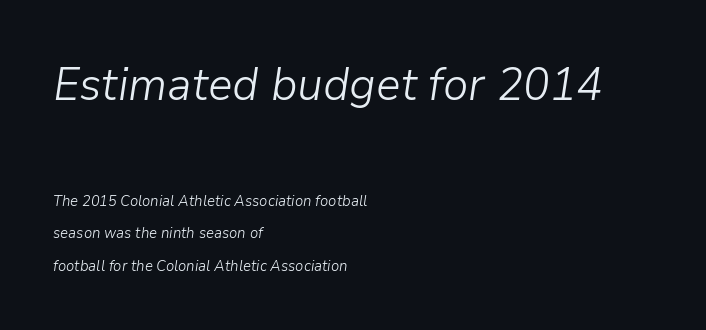
The image shows 46 px light type, italic (leaning right); set left-aligned, loose line spacing (2.17x), normal letter spacing, not underlined; the first (top) block is 3.07x larger; low stroke contrast and a medium x-height.
